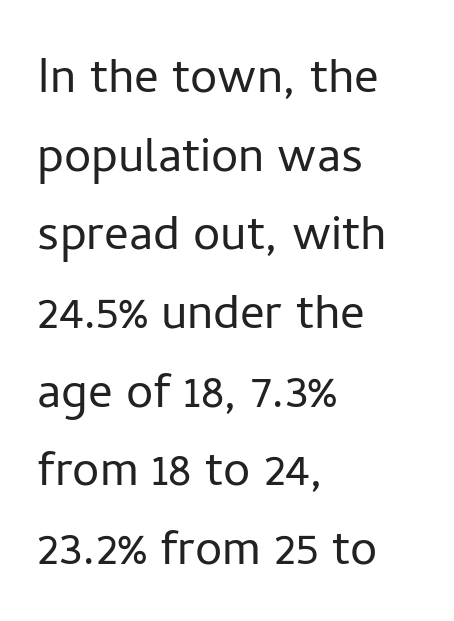
Q: Is the text bold? A: No.
Q: Is the text italic (slanted)? A: No, it is upright.
Q: Is the typeface a serif or a sans-serif typeface? A: Sans-serif.
Q: Is the text underlined? A: No.
Q: How is the paragraph aligned? A: Left-aligned.
Q: Is the spacing between letters normal or unusually wide? A: Normal.
Q: Is the spacing between lines tight, normal or loose? A: Normal.
Q: Width (condensed, normal, or wide)? A: Normal.
Q: Stroke contrast? A: Low.
Q: x-height? A: Medium.
Q: Monospaced? A: No.
